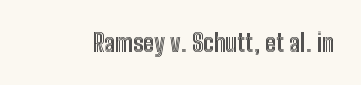
Q: Is the text italic (slanted)? A: No, it is upright.
Q: Is the text underlined? A: No.
Q: Is the spacing between letters normal or unusually wide? A: Normal.
